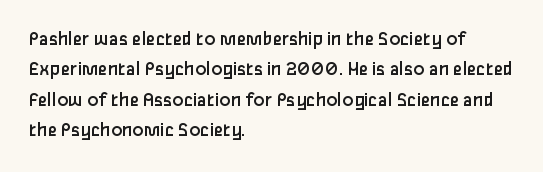
The image shows 21 px text type, upright; set left-aligned, normal line spacing (1.45x), normal letter spacing, not underlined.
